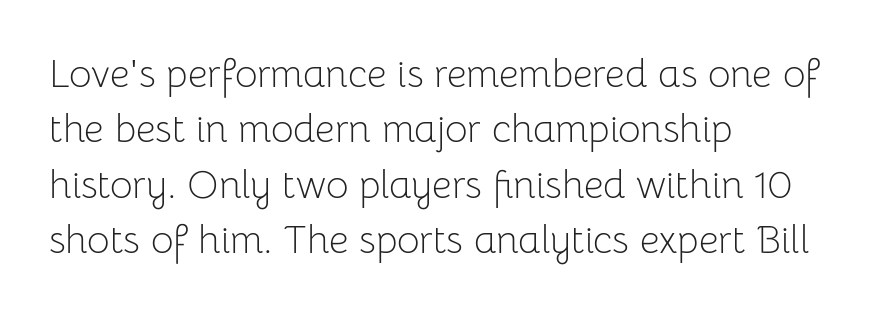
The lines in this sample share a left origin and differ only in where they stop. On a weight scale, this lands at 450 or below. No italicization has been applied; the sample stays upright. Regular leading.
